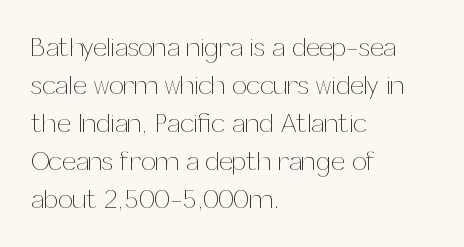
Q: Is the text bold? A: No.
Q: Is the text italic (slanted)? A: No, it is upright.
Q: Is the text underlined? A: No.
Q: How is the paragraph aligned? A: Left-aligned.
Q: Is the spacing between letters normal or unusually wide? A: Normal.
Q: Is the spacing between lines tight, normal or loose? A: Normal.
